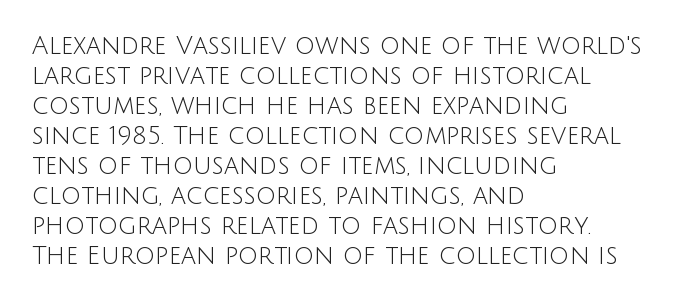
The image shows 25 px text type, upright; set left-aligned, line spacing 1.2x, normal letter spacing, not underlined.
